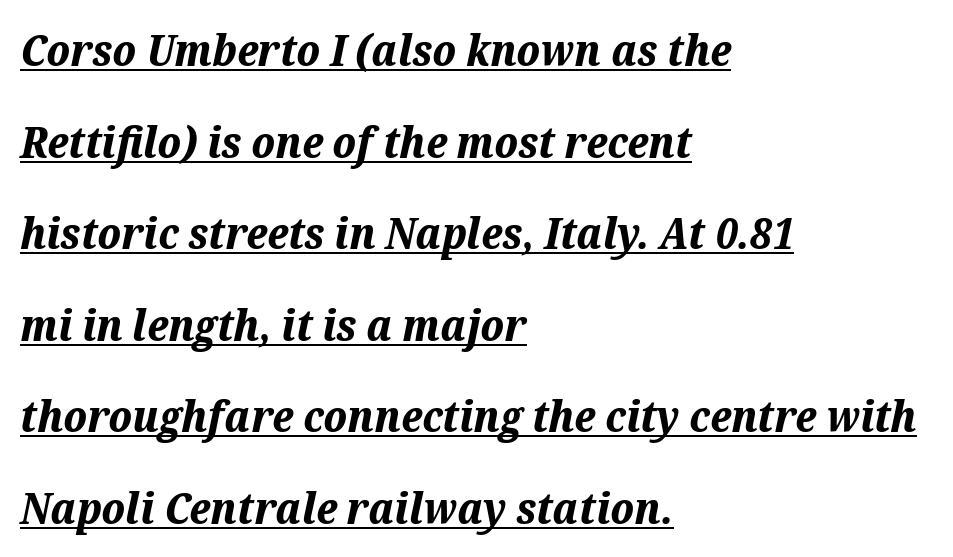
Q: Is the text bold? A: Yes.
Q: Is the text italic (slanted)? A: Yes, it leans right by about 12 degrees.
Q: Is the text underlined? A: Yes.
Q: How is the paragraph aligned? A: Left-aligned.
Q: Is the spacing between letters normal or unusually wide? A: Normal.
Q: Is the spacing between lines tight, normal or loose? A: Loose.
Q: Width (condensed, normal, or wide)? A: Normal.
Q: Stroke contrast? A: Medium.
Q: x-height? A: Medium.
Q: Monospaced? A: No.
